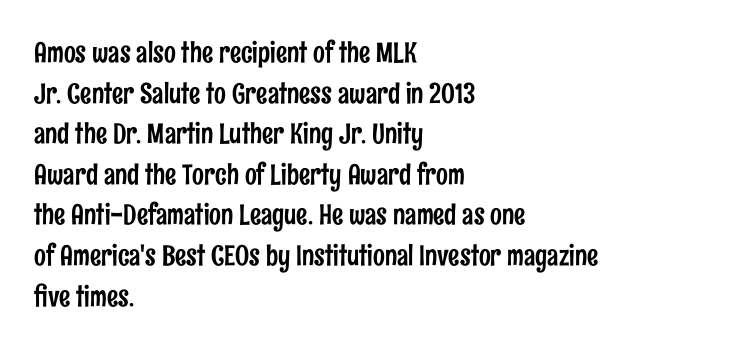
The image shows 28 px condensed sans-serif type, upright; set left-aligned, normal line spacing (1.45x), normal letter spacing, not underlined; low stroke contrast and a medium x-height.
